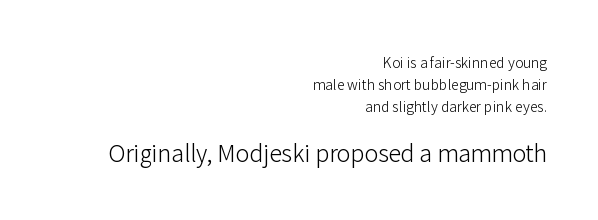
Rule under the text: the space is simply empty. This sample uses plain, unmodified letter spacing. You get the small type first, then a jump to larger type. One glance says typical: line gaps are just what's usual.
